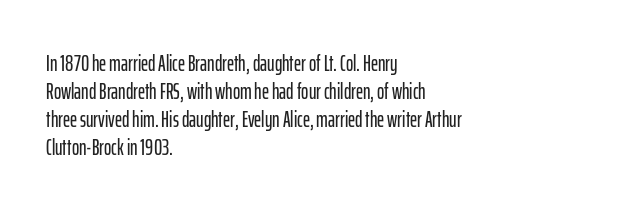
The image shows 22 px text type, upright; set left-aligned, normal line spacing (1.27x), normal letter spacing, not underlined.
